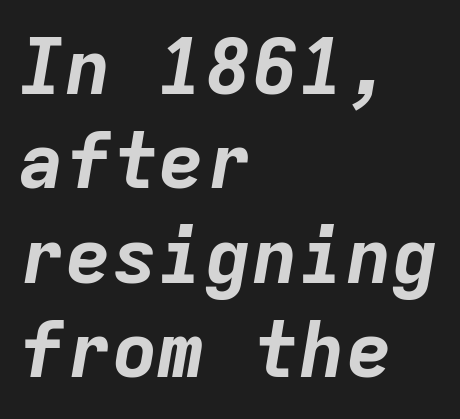
{"italic": "yes", "lean": "right", "slant_degrees": 9, "bold": "yes", "weight": "bold", "width": "normal", "stroke_contrast": "low", "x_height": "medium", "monospaced": "yes", "underline": "no", "align": "left", "line_spacing_ratio": 1.21, "letter_spacing": "normal", "letter_spacing_em": 0.0, "glyph_px": 78}
